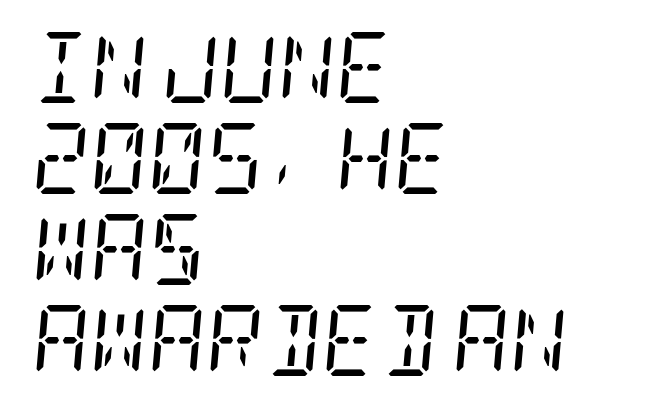
Q: Is the text bold? A: No.
Q: Is the text italic (slanted)? A: Yes, it leans right by about 5 degrees.
Q: Is the typeface a serif or a sans-serif typeface? A: Serif.
Q: Is the text underlined? A: No.
Q: How is the paragraph aligned? A: Left-aligned.
Q: Is the spacing between letters normal or unusually wide? A: Normal.
Q: Is the spacing between lines tight, normal or loose? A: Normal.
Q: Width (condensed, normal, or wide)? A: Condensed.
Q: Stroke contrast? A: Low.
Q: x-height? A: Large.
